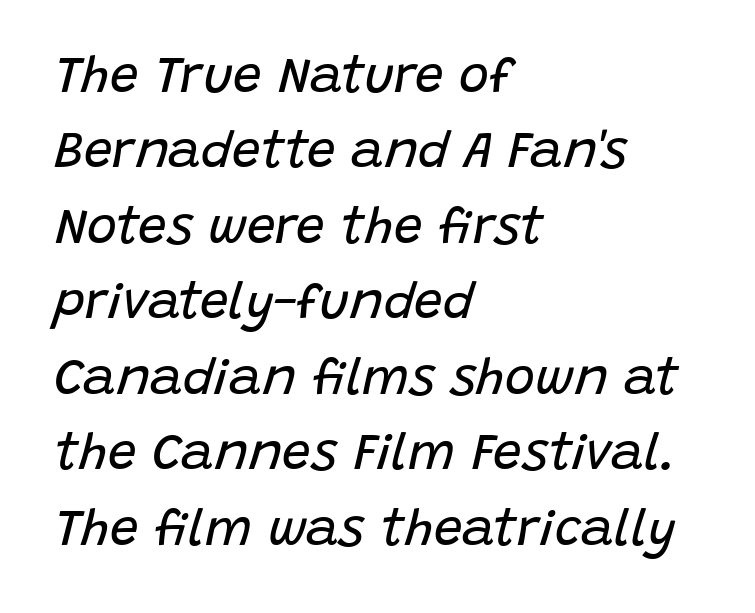
{"italic": "yes", "lean": "right", "slant_degrees": 15, "bold": "no", "weight": "regular", "width": "normal", "stroke_contrast": "low", "x_height": "large", "monospaced": "no", "underline": "no", "align": "left", "line_spacing": "normal", "line_spacing_ratio": 1.48, "letter_spacing": "normal", "letter_spacing_em": 0.0, "glyph_px": 51}
